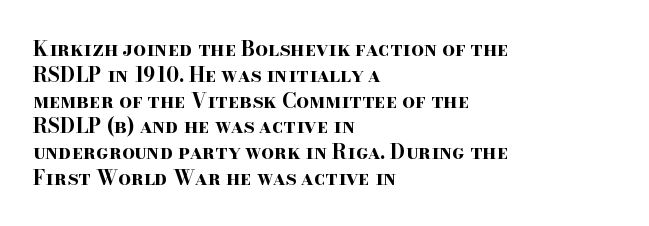
A typesetter would call this zero additional tracking. A classic flush-left, rag-right setting is used for this passage. The letters stand upright; this is a roman face. The glyphs are unaccompanied by any horizontal stroke below them. Line spacing here is normal.
